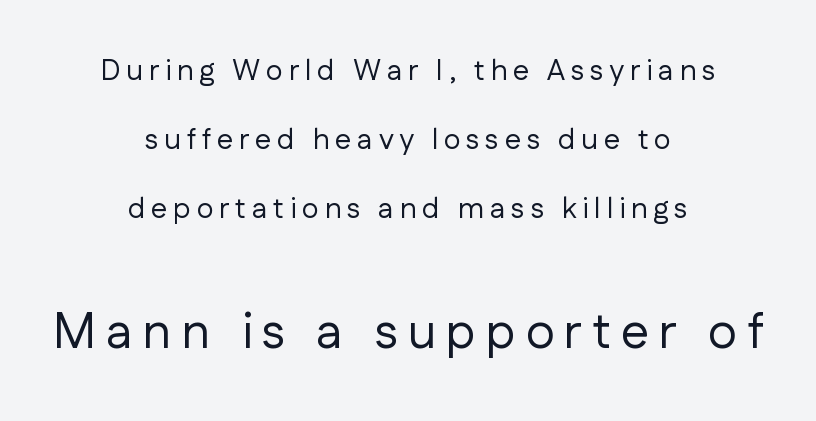
Q: Is the text bold? A: No.
Q: Is the text italic (slanted)? A: No, it is upright.
Q: Is the typeface a serif or a sans-serif typeface? A: Sans-serif.
Q: Is the text underlined? A: No.
Q: How is the paragraph aligned? A: Centered.
Q: Is the spacing between letters normal or unusually wide? A: Unusually wide.
Q: Is the spacing between lines tight, normal or loose? A: Loose.
Q: Which block of text is set in a larger size, the first (top) or the second (bottom)? A: The second (bottom) one.
Q: Width (condensed, normal, or wide)? A: Normal.
Q: Stroke contrast? A: Low.
Q: x-height? A: Medium.
Q: Monospaced? A: No.
